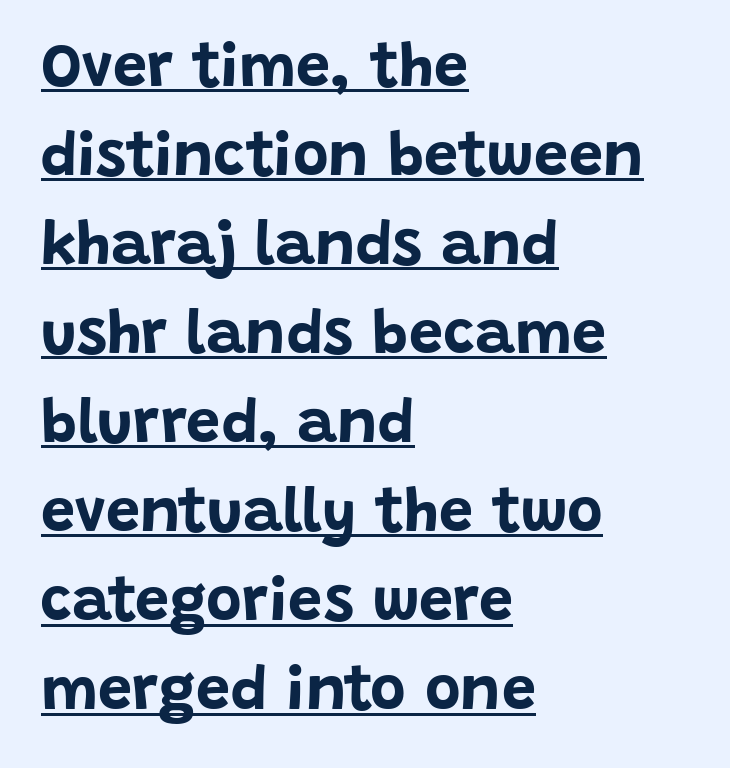
{"serif": "no", "italic": "no", "bold": "yes", "weight": "bold", "width": "normal", "stroke_contrast": "low", "x_height": "large", "monospaced": "no", "underline": "yes", "align": "left", "line_spacing": "normal", "line_spacing_ratio": 1.46, "letter_spacing": "normal", "letter_spacing_em": 0.0, "glyph_px": 61}
